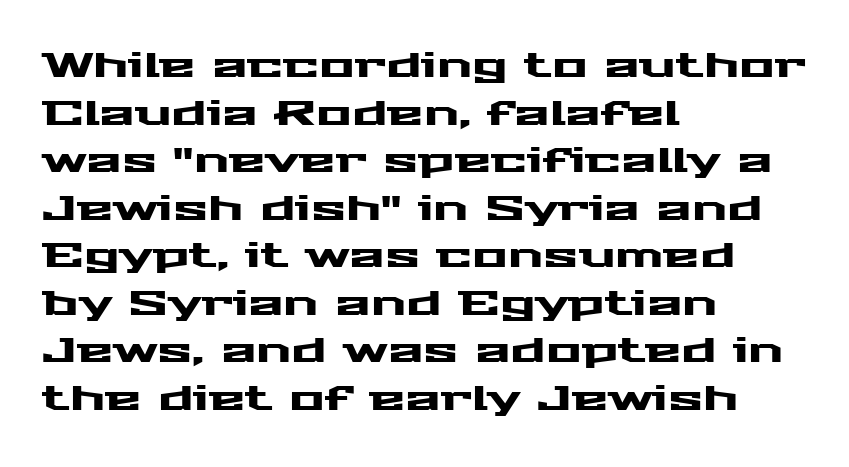
The image shows 33 px wide sans-serif type, upright; set left-aligned, normal line spacing (1.44x), normal letter spacing, not underlined; medium stroke contrast and a medium x-height.
